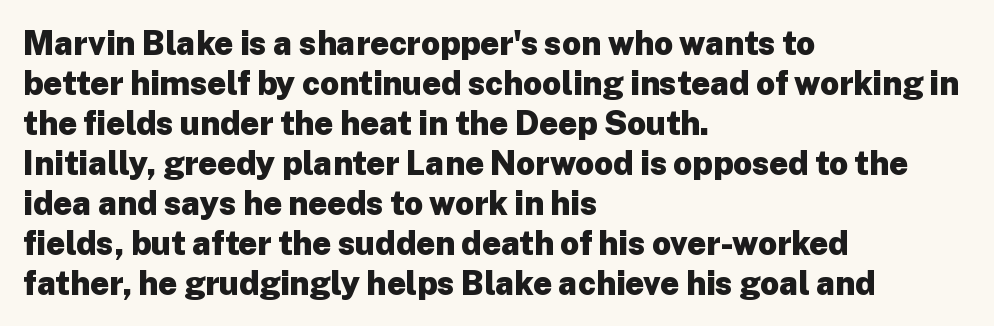
{"serif": "no", "italic": "no", "bold": "yes", "weight": "heavy", "width": "normal", "stroke_contrast": "low", "x_height": "medium", "monospaced": "no", "underline": "no", "align": "left", "line_spacing_ratio": 1.21, "letter_spacing": "normal", "letter_spacing_em": 0.0, "glyph_px": 33}
